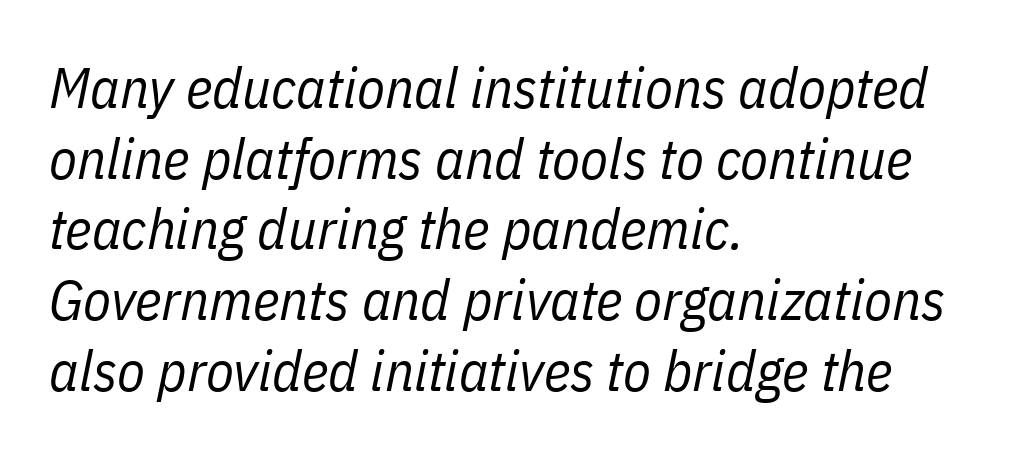
Italic? Definitely — the glyphs are oblique. If you drew a ruler down the left edge, every line would touch it. A clean baseline with only descenders dipping below it. Inter-character spacing is left at the font's built-in metrics. Caption: face not bold, strokes unweighted.
